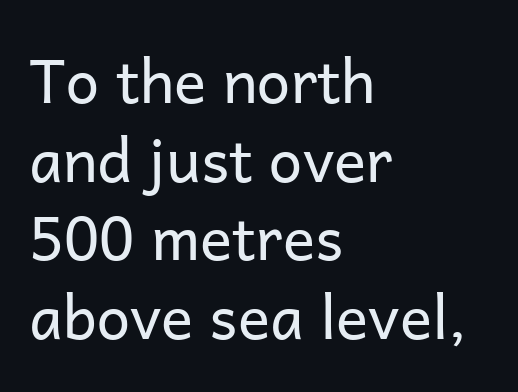
One glance says typical: line gaps are just what's usual. Horizontally, the lines are justified to the leading edge only. If you drew a line through each stem, it would be perfectly vertical. Do the characters align in a grid? No, the font is proportional.
